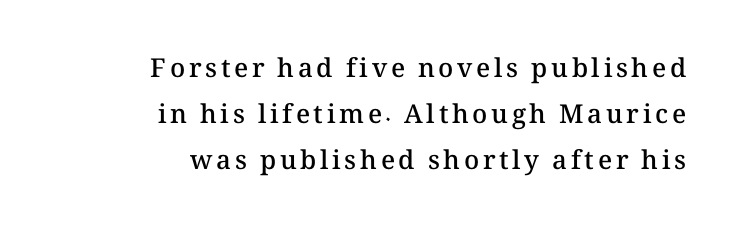
{"italic": "no", "bold": "semi", "underline": "no", "align": "right", "line_spacing_ratio": 1.76, "glyph_px": 26}
